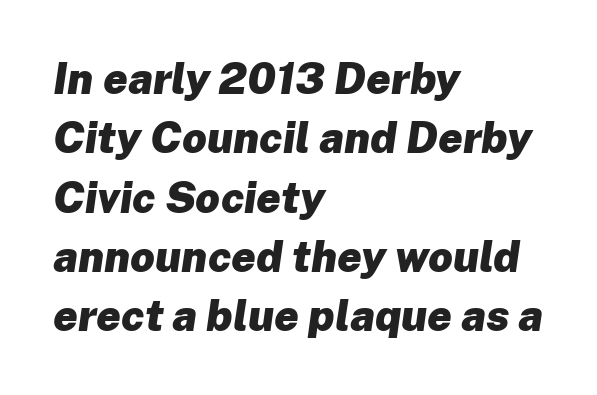
The image shows 43 px heavy type, italic (leaning right); set left-aligned, normal line spacing (1.38x), normal letter spacing, not underlined; low stroke contrast and a medium x-height.
